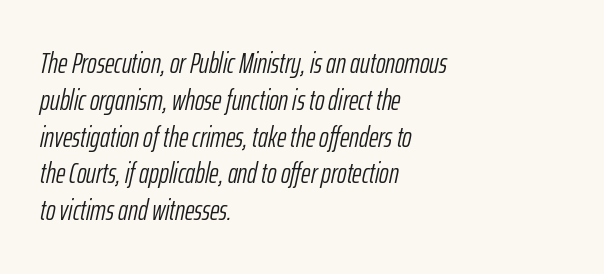
These lines are rendered in a variable-pitch font. Normally led — the rows are evenly, conventionally spaced. Any mark beneath the type? The region is blank. This rendering leaves character spacing at its baseline value. The typesetting does not lean heavy: it is not bold.
